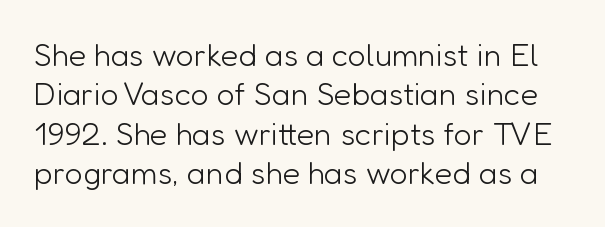
Q: Is the text bold? A: No.
Q: Is the text italic (slanted)? A: No, it is upright.
Q: Is the typeface a serif or a sans-serif typeface? A: Sans-serif.
Q: Is the text underlined? A: No.
Q: Is the spacing between letters normal or unusually wide? A: Normal.
Q: Width (condensed, normal, or wide)? A: Normal.
Q: Stroke contrast? A: Low.
Q: x-height? A: Medium.
Q: Monospaced? A: No.
